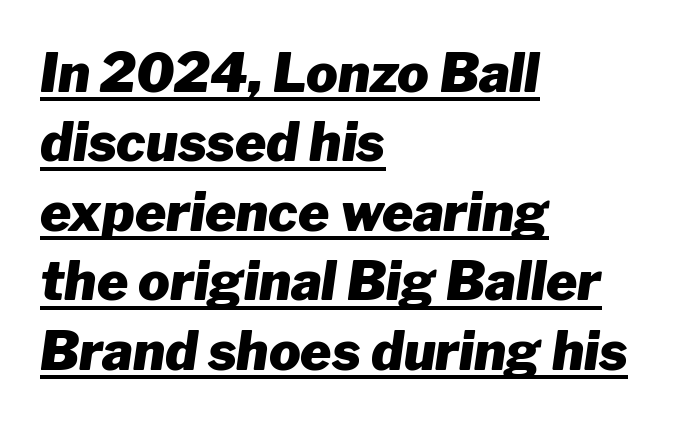
An italicized treatment has been applied to the whole sample. One glance says typical: line gaps are just what's usual. Horizontal alignment here is leftward, the default for most running prose. Default kerning and tracking; the words read as compact shapes.
